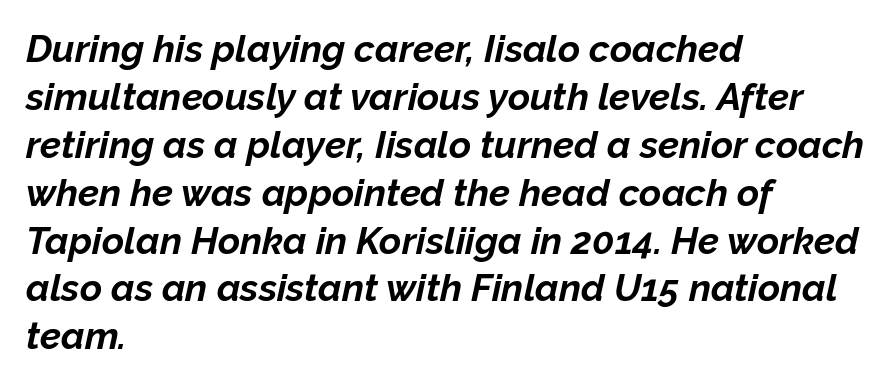
Each new line begins a customary step beneath the previous one. A student would call this left alignment; a typographer would say flush left, rag right. Here the designer chose a conventional face with non-uniform glyph widths. The glyphs look as if they've been sheared to an angle. On the weight axis this lands at bold, roughly 700. Any mark beneath the type? The region is blank.
